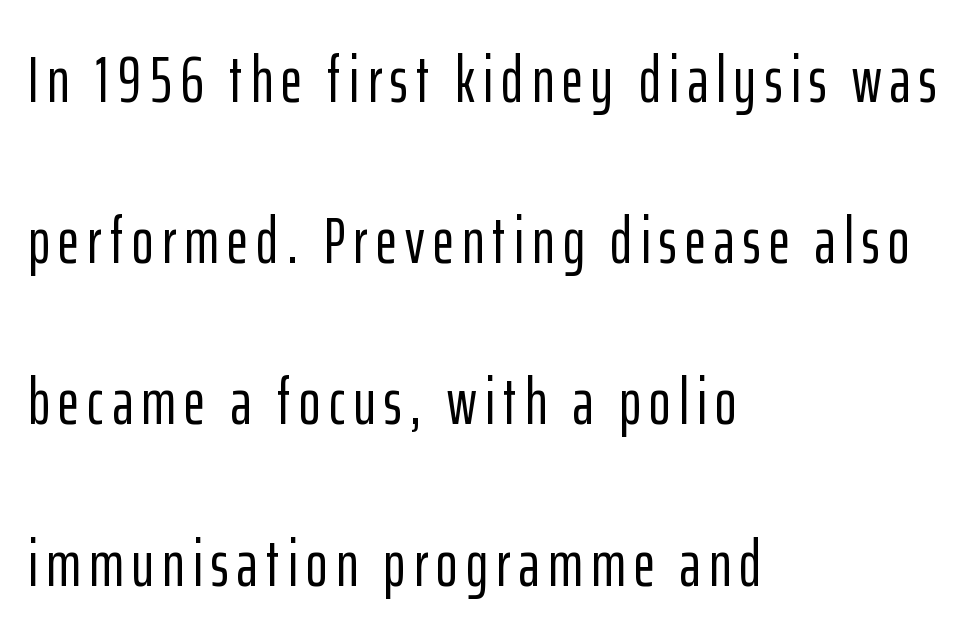
{"serif": "no", "italic": "no", "width": "condensed", "stroke_contrast": "low", "x_height": "medium", "monospaced": "no", "underline": "no", "align": "left", "line_spacing": "loose", "line_spacing_ratio": 2.48, "glyph_px": 65}
